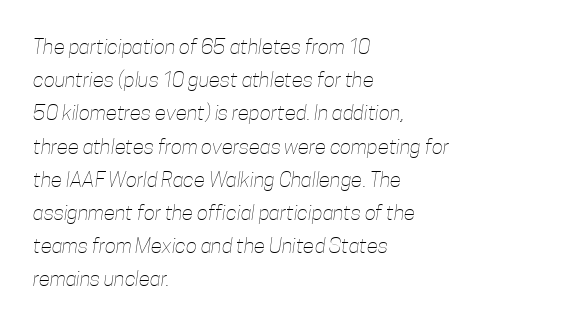
The image shows 21 px text type; set left-aligned, normal line spacing (1.58x), normal letter spacing, not underlined.
